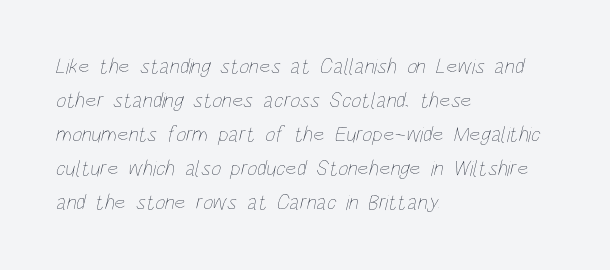
Q: Is the text bold? A: No.
Q: Is the text underlined? A: No.
Q: How is the paragraph aligned? A: Left-aligned.
Q: Is the spacing between letters normal or unusually wide? A: Normal.
Q: Is the spacing between lines tight, normal or loose? A: Normal.
